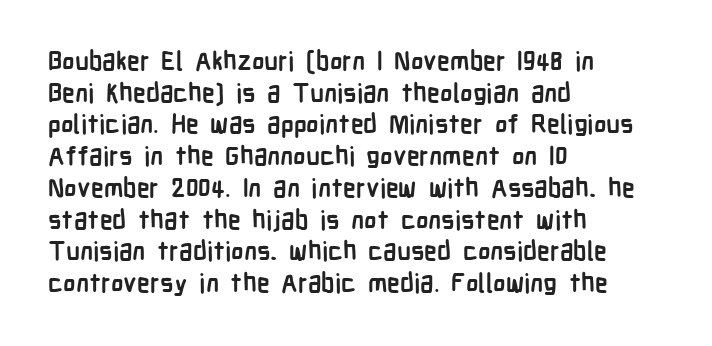
I'd describe the lettering as bold — thick and assertive. Words appear dense and cohesive because spacing is normal. Reading down the block, your eye returns to a fixed left position each line. The lettering holds an erect, upright posture throughout. Descender tails drop into unmarked territory.
